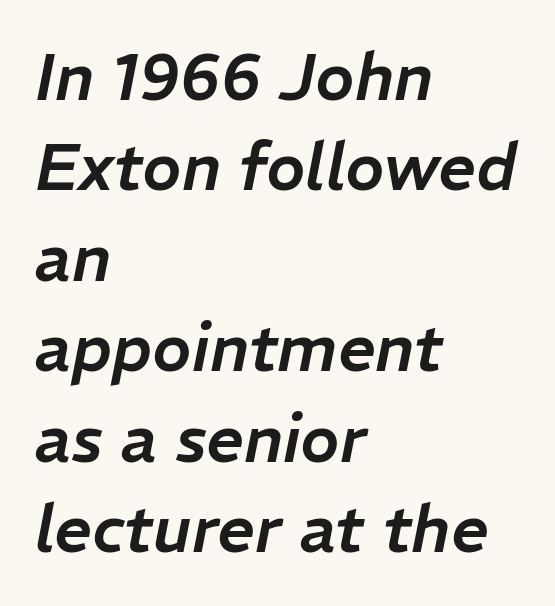
Q: Is the text italic (slanted)? A: Yes, it leans right by about 11 degrees.
Q: Is the text underlined? A: No.
Q: How is the paragraph aligned? A: Left-aligned.
Q: Is the spacing between letters normal or unusually wide? A: Normal.
Q: Is the spacing between lines tight, normal or loose? A: Normal.
Q: Width (condensed, normal, or wide)? A: Normal.
Q: Stroke contrast? A: Low.
Q: x-height? A: Medium.
Q: Monospaced? A: No.
